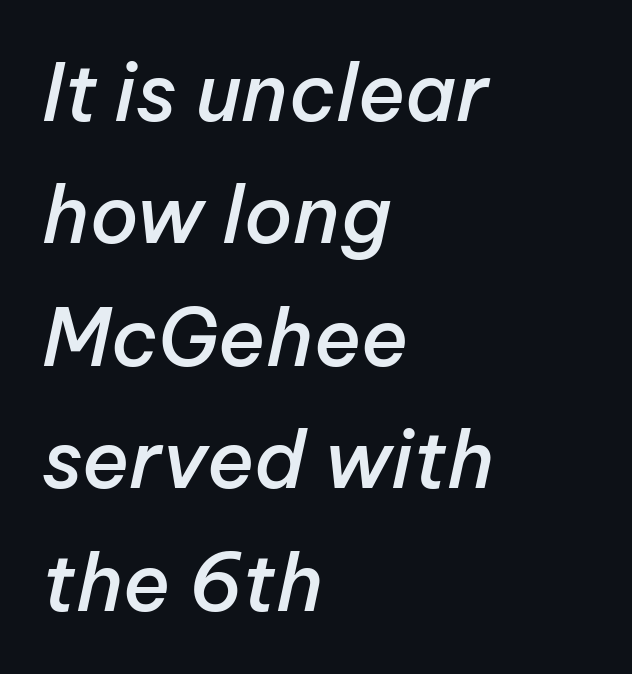
Q: Is the text bold? A: Semi-bold.
Q: Is the text italic (slanted)? A: Yes, it leans right by about 12 degrees.
Q: Is the text underlined? A: No.
Q: How is the paragraph aligned? A: Left-aligned.
Q: Is the spacing between letters normal or unusually wide? A: Normal.
Q: Is the spacing between lines tight, normal or loose? A: Normal.
Q: Width (condensed, normal, or wide)? A: Normal.
Q: Stroke contrast? A: Low.
Q: x-height? A: Medium.
Q: Monospaced? A: No.
